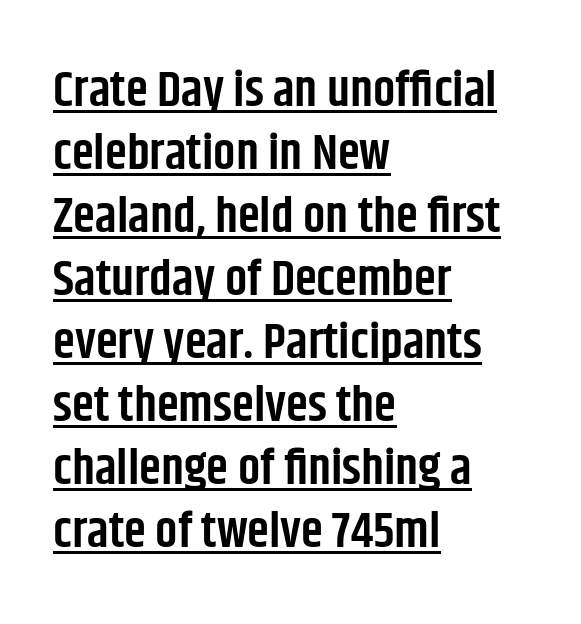
Q: Is the text bold? A: Semi-bold.
Q: Is the text italic (slanted)? A: No, it is upright.
Q: Is the typeface a serif or a sans-serif typeface? A: Sans-serif.
Q: Is the text underlined? A: Yes.
Q: How is the paragraph aligned? A: Left-aligned.
Q: Is the spacing between letters normal or unusually wide? A: Normal.
Q: Is the spacing between lines tight, normal or loose? A: Normal.
Q: Width (condensed, normal, or wide)? A: Condensed.
Q: Stroke contrast? A: Low.
Q: x-height? A: Large.
Q: Monospaced? A: No.
